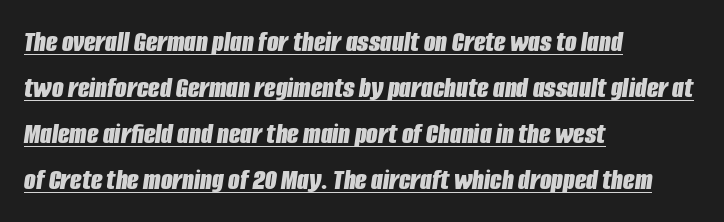
Q: Is the text bold? A: Yes.
Q: Is the text italic (slanted)? A: Yes, it leans right by about 8 degrees.
Q: Is the text underlined? A: Yes.
Q: How is the paragraph aligned? A: Left-aligned.
Q: Is the spacing between letters normal or unusually wide? A: Normal.
Q: Is the spacing between lines tight, normal or loose? A: Normal.
Q: Width (condensed, normal, or wide)? A: Condensed.
Q: Stroke contrast? A: Low.
Q: x-height? A: Large.
Q: Monospaced? A: No.
